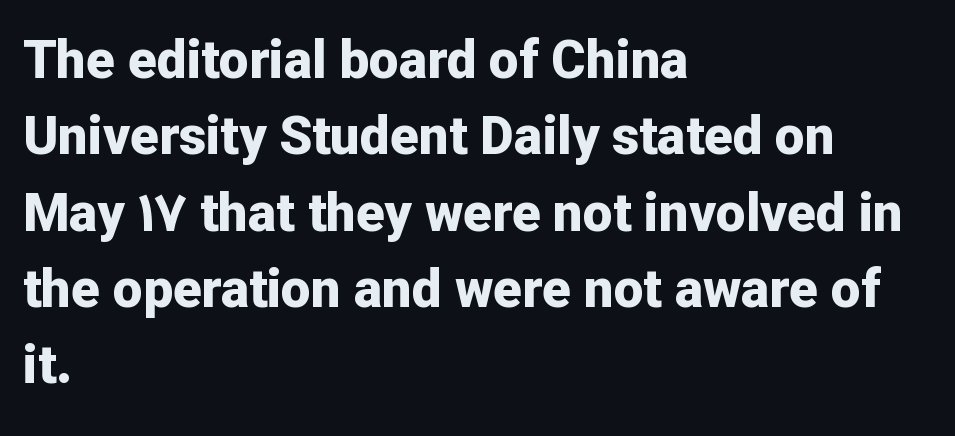
{"serif": "no", "italic": "no", "bold": "yes", "weight": "bold", "width": "normal", "stroke_contrast": "low", "x_height": "medium", "monospaced": "no", "underline": "no", "align": "left", "line_spacing": "normal", "line_spacing_ratio": 1.44, "letter_spacing": "normal", "letter_spacing_em": 0.0, "glyph_px": 53}
